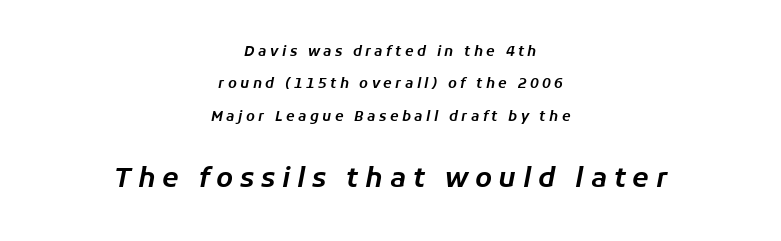
{"italic": "yes", "lean": "right", "slant_degrees": 11, "underline": "no", "align": "center", "line_spacing": "loose", "line_spacing_ratio": 2.31, "letter_spacing": "wide", "letter_spacing_em": 0.25, "larger_block": "second", "size_ratio": 1.93, "glyph_px": 27}
